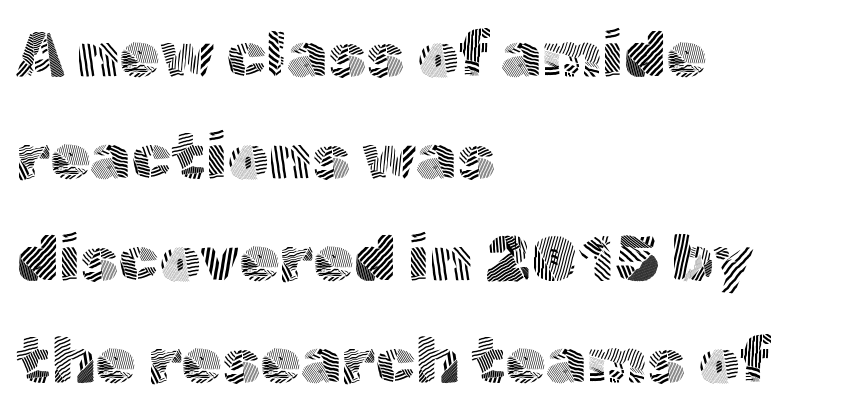
Q: Is the text bold? A: No.
Q: Is the text italic (slanted)? A: No, it is upright.
Q: Is the typeface a serif or a sans-serif typeface? A: Sans-serif.
Q: Is the text underlined? A: No.
Q: How is the paragraph aligned? A: Left-aligned.
Q: Is the spacing between letters normal or unusually wide? A: Normal.
Q: Is the spacing between lines tight, normal or loose? A: Normal.
Q: Width (condensed, normal, or wide)? A: Normal.
Q: x-height? A: Medium.
Q: Monospaced? A: No.
